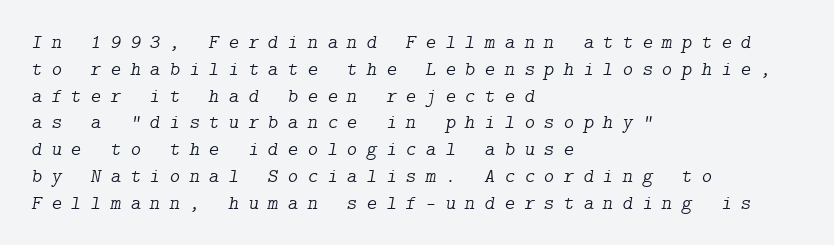
Q: Is the text bold? A: No.
Q: Is the text italic (slanted)? A: Yes, it leans right by about 9 degrees.
Q: Is the text underlined? A: No.
Q: How is the paragraph aligned? A: Left-aligned.
Q: Is the spacing between letters normal or unusually wide? A: Unusually wide.
Q: Is the spacing between lines tight, normal or loose? A: Normal.
